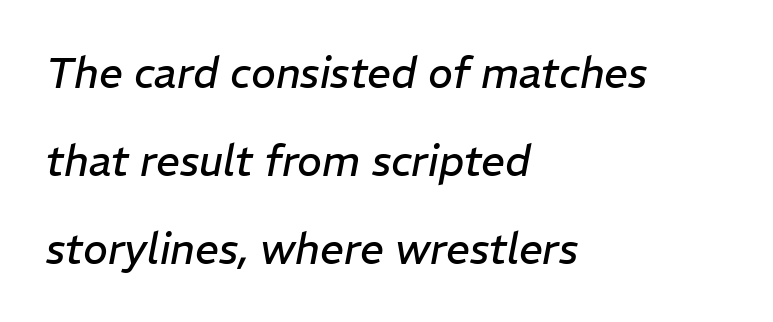
Q: Is the text bold? A: No.
Q: Is the text italic (slanted)? A: Yes, it leans right by about 11 degrees.
Q: Is the text underlined? A: No.
Q: How is the paragraph aligned? A: Left-aligned.
Q: Is the spacing between letters normal or unusually wide? A: Normal.
Q: Is the spacing between lines tight, normal or loose? A: Loose.
Q: Width (condensed, normal, or wide)? A: Normal.
Q: Stroke contrast? A: Low.
Q: x-height? A: Medium.
Q: Monospaced? A: No.
